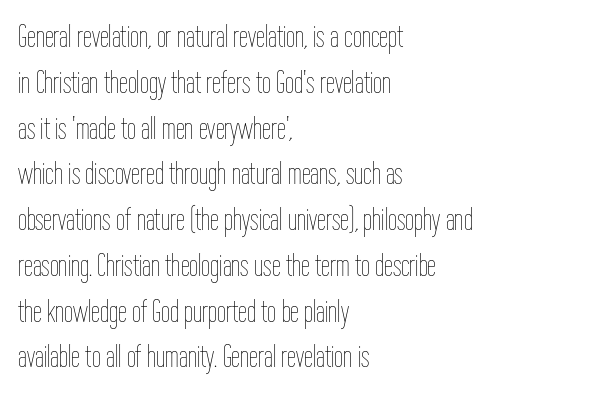
The paragraph shown leans on its left margin. The letterforms sit at book weight or below. The foot of each line stays bare and open. No extra tracking has been applied to these lines. Does the leading feel generous? No, just average.
